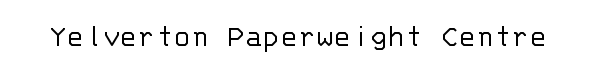
The image shows 33 px light sans-serif type, upright, monospaced; set normal letter spacing, not underlined; low stroke contrast and a large x-height.
